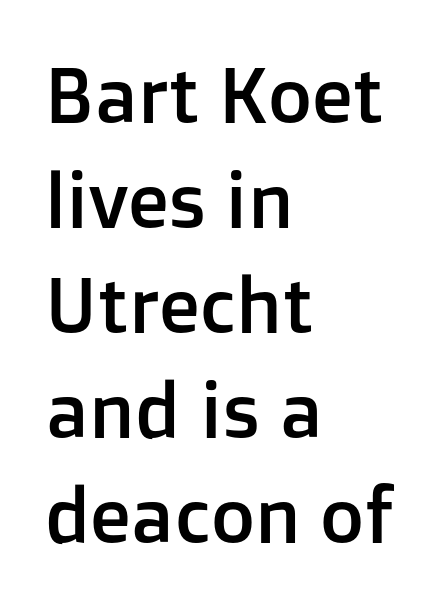
Q: Is the text italic (slanted)? A: No, it is upright.
Q: Is the typeface a serif or a sans-serif typeface? A: Sans-serif.
Q: Is the text underlined? A: No.
Q: How is the paragraph aligned? A: Left-aligned.
Q: Is the spacing between letters normal or unusually wide? A: Normal.
Q: Is the spacing between lines tight, normal or loose? A: Normal.
Q: Width (condensed, normal, or wide)? A: Normal.
Q: Stroke contrast? A: Low.
Q: x-height? A: Medium.
Q: Monospaced? A: No.
